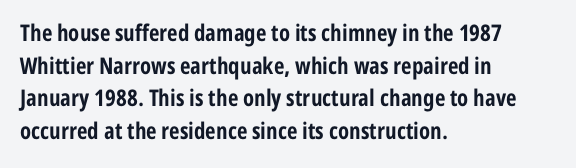
Q: Is the text bold? A: Yes.
Q: Is the text italic (slanted)? A: No, it is upright.
Q: Is the text underlined? A: No.
Q: How is the paragraph aligned? A: Left-aligned.
Q: Is the spacing between letters normal or unusually wide? A: Normal.
Q: Is the spacing between lines tight, normal or loose? A: Normal.
